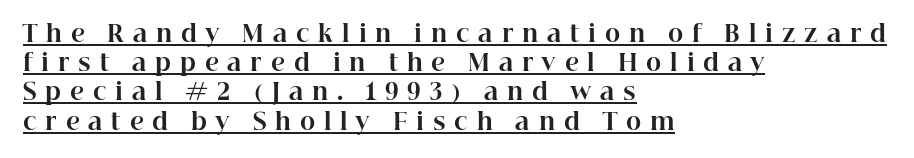
{"italic": "no", "bold": "yes", "underline": "yes", "align": "left", "line_spacing": "normal", "line_spacing_ratio": 1.27, "letter_spacing": "wide", "letter_spacing_em": 0.38, "glyph_px": 23}
